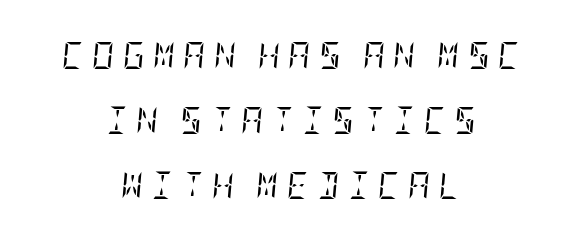
The image shows 27 px text type, italic (leaning right); set centered, loose line spacing (2.41x), unusually wide letter spacing (+0.31 em), not underlined.
